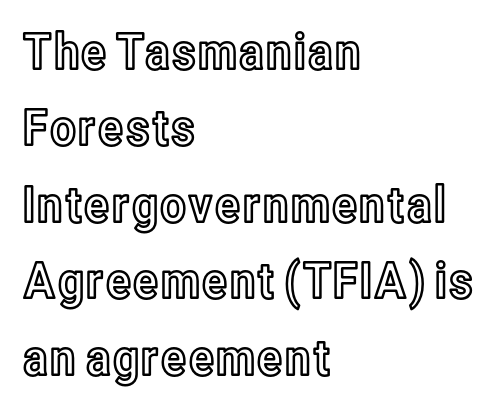
Q: Is the text italic (slanted)? A: No, it is upright.
Q: Is the text underlined? A: No.
Q: How is the paragraph aligned? A: Left-aligned.
Q: Is the spacing between letters normal or unusually wide? A: Normal.
Q: Is the spacing between lines tight, normal or loose? A: Normal.
Q: Width (condensed, normal, or wide)? A: Condensed.
Q: x-height? A: Medium.
Q: Monospaced? A: No.
